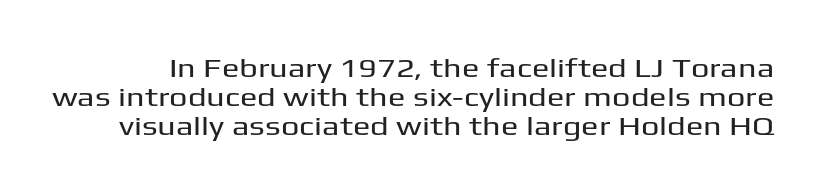
Q: Is the text italic (slanted)? A: No, it is upright.
Q: Is the text underlined? A: No.
Q: Is the spacing between letters normal or unusually wide? A: Normal.
Q: Is the spacing between lines tight, normal or loose? A: Tight.
